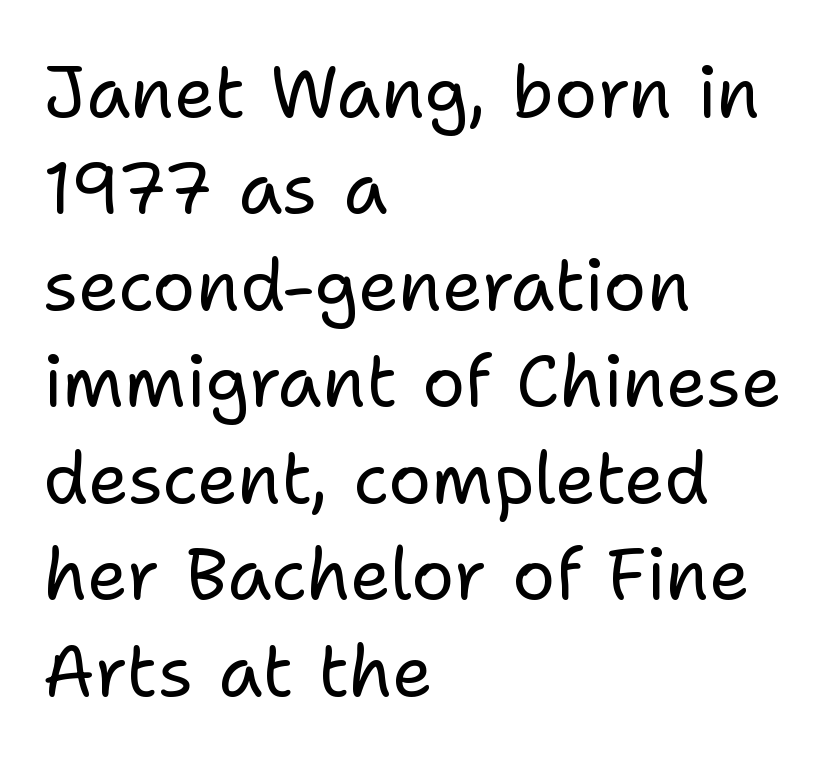
Q: Is the text bold? A: No.
Q: Is the text italic (slanted)? A: No, it is upright.
Q: Is the typeface a serif or a sans-serif typeface? A: Sans-serif.
Q: Is the text underlined? A: No.
Q: How is the paragraph aligned? A: Left-aligned.
Q: Is the spacing between letters normal or unusually wide? A: Normal.
Q: Is the spacing between lines tight, normal or loose? A: Normal.
Q: Width (condensed, normal, or wide)? A: Normal.
Q: Stroke contrast? A: Low.
Q: x-height? A: Medium.
Q: Monospaced? A: No.
